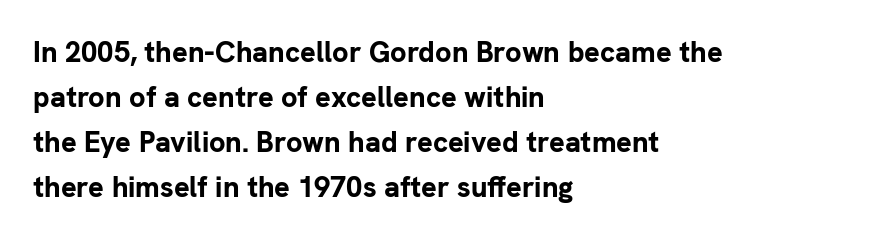
Q: Is the text bold? A: Yes.
Q: Is the text italic (slanted)? A: No, it is upright.
Q: Is the typeface a serif or a sans-serif typeface? A: Sans-serif.
Q: Is the text underlined? A: No.
Q: How is the paragraph aligned? A: Left-aligned.
Q: Is the spacing between letters normal or unusually wide? A: Normal.
Q: Is the spacing between lines tight, normal or loose? A: Normal.
Q: Width (condensed, normal, or wide)? A: Normal.
Q: Stroke contrast? A: Low.
Q: x-height? A: Medium.
Q: Monospaced? A: No.
